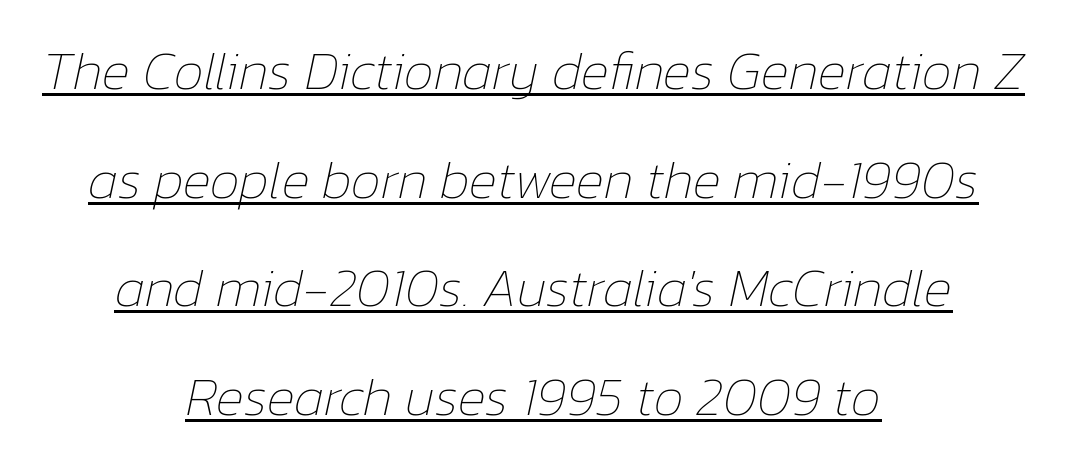
Q: Is the text bold? A: No.
Q: Is the text italic (slanted)? A: Yes, it leans right by about 12 degrees.
Q: Is the text underlined? A: Yes.
Q: How is the paragraph aligned? A: Centered.
Q: Is the spacing between letters normal or unusually wide? A: Normal.
Q: Is the spacing between lines tight, normal or loose? A: Loose.
Q: Width (condensed, normal, or wide)? A: Normal.
Q: Stroke contrast? A: Low.
Q: x-height? A: Medium.
Q: Monospaced? A: No.
